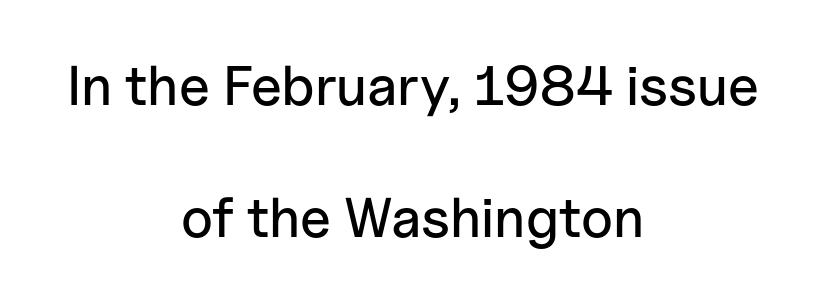
The image shows 56 px sans-serif type, upright; set centered, loose line spacing (2.35x), normal letter spacing, not underlined; low stroke contrast and a medium x-height.
